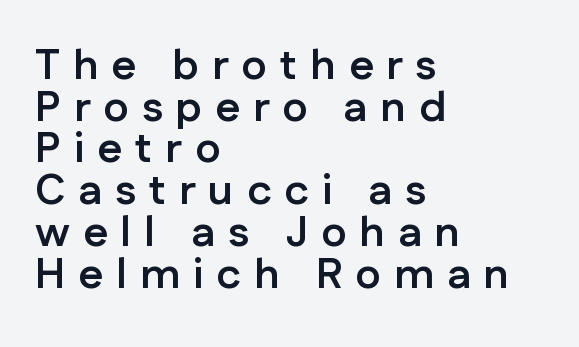
{"serif": "no", "italic": "no", "bold": "yes", "weight": "semibold", "width": "normal", "stroke_contrast": "low", "x_height": "medium", "monospaced": "no", "underline": "no", "align": "left", "line_spacing": "tight", "line_spacing_ratio": 0.97, "letter_spacing": "wide", "letter_spacing_em": 0.3, "glyph_px": 43}
